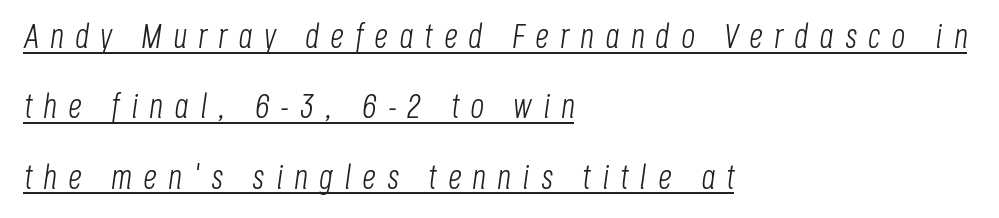
Q: Is the text bold? A: No.
Q: Is the text italic (slanted)? A: Yes, it leans right by about 8 degrees.
Q: Is the text underlined? A: Yes.
Q: How is the paragraph aligned? A: Left-aligned.
Q: Is the spacing between letters normal or unusually wide? A: Unusually wide.
Q: Is the spacing between lines tight, normal or loose? A: Loose.
Q: Width (condensed, normal, or wide)? A: Condensed.
Q: Stroke contrast? A: Low.
Q: x-height? A: Large.
Q: Monospaced? A: No.
